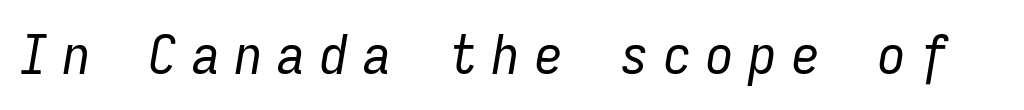
Q: Is the text bold? A: No.
Q: Is the text italic (slanted)? A: Yes, it leans right by about 9 degrees.
Q: Is the text underlined? A: No.
Q: Is the spacing between letters normal or unusually wide? A: Unusually wide.
Q: Width (condensed, normal, or wide)? A: Condensed.
Q: Stroke contrast? A: Low.
Q: x-height? A: Medium.
Q: Monospaced? A: Yes.
